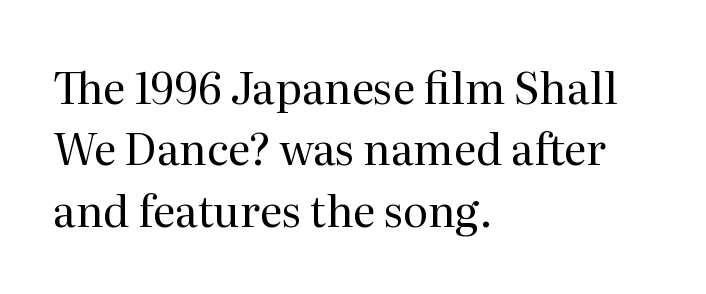
Q: Is the text bold? A: No.
Q: Is the text italic (slanted)? A: No, it is upright.
Q: Is the typeface a serif or a sans-serif typeface? A: Serif.
Q: Is the text underlined? A: No.
Q: How is the paragraph aligned? A: Left-aligned.
Q: Is the spacing between letters normal or unusually wide? A: Normal.
Q: Is the spacing between lines tight, normal or loose? A: Normal.
Q: Width (condensed, normal, or wide)? A: Normal.
Q: Stroke contrast? A: Medium.
Q: x-height? A: Medium.
Q: Monospaced? A: No.
